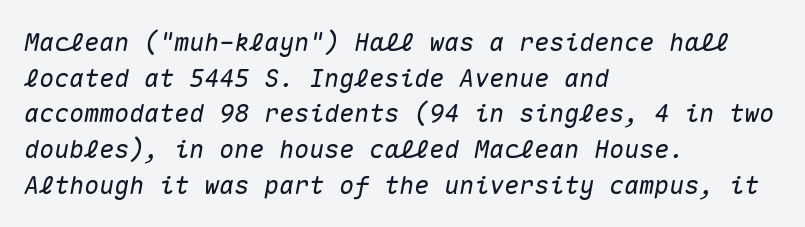
Q: Is the text italic (slanted)? A: Yes, it leans right by about 10 degrees.
Q: Is the text underlined? A: No.
Q: How is the paragraph aligned? A: Left-aligned.
Q: Is the spacing between letters normal or unusually wide? A: Normal.
Q: Is the spacing between lines tight, normal or loose? A: Normal.
